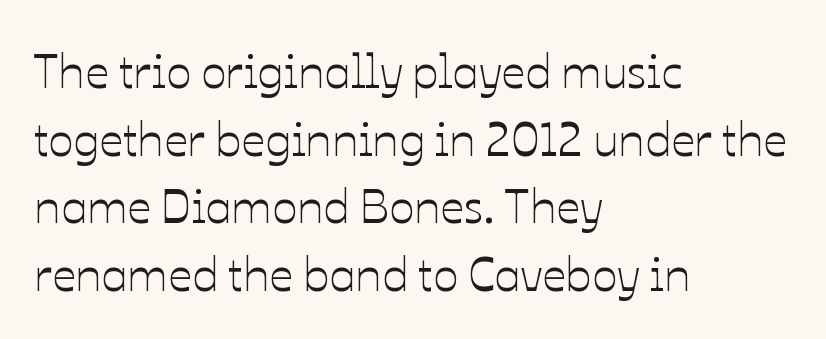
Q: Is the text italic (slanted)? A: No, it is upright.
Q: Is the text underlined? A: No.
Q: How is the paragraph aligned? A: Left-aligned.
Q: Is the spacing between letters normal or unusually wide? A: Normal.
Q: Is the spacing between lines tight, normal or loose? A: Normal.
Q: Width (condensed, normal, or wide)? A: Normal.
Q: Stroke contrast? A: Low.
Q: x-height? A: Medium.
Q: Monospaced? A: No.
